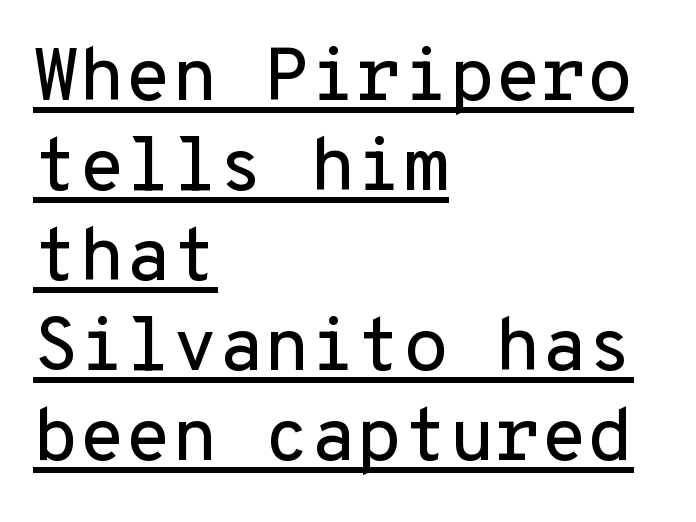
The image shows 75 px sans-serif type, upright, monospaced; set left-aligned, line spacing 1.2x, normal letter spacing, underlined; low stroke contrast and a medium x-height.
